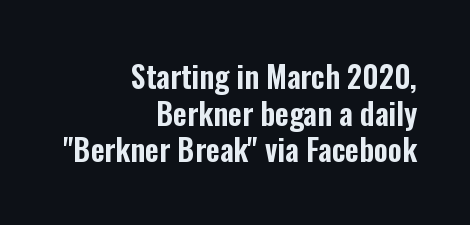
The image shows 30 px condensed sans-serif type, upright; set right-aligned, line spacing 1.22x, normal letter spacing, not underlined; low stroke contrast and a medium x-height.
